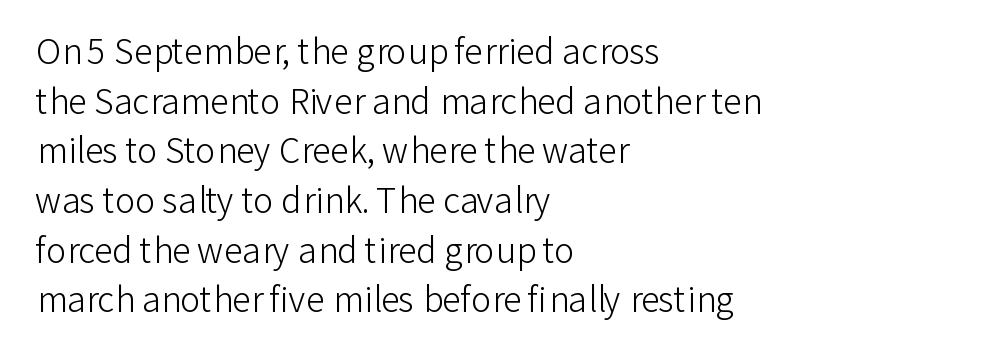
Posture: upright roman. The passage is arranged the way most books set body copy — flush left. A typesetter would label this face a sans. Do the characters align in a grid? No, the font is proportional. The passage shown stacks its lines at a standard gap.
